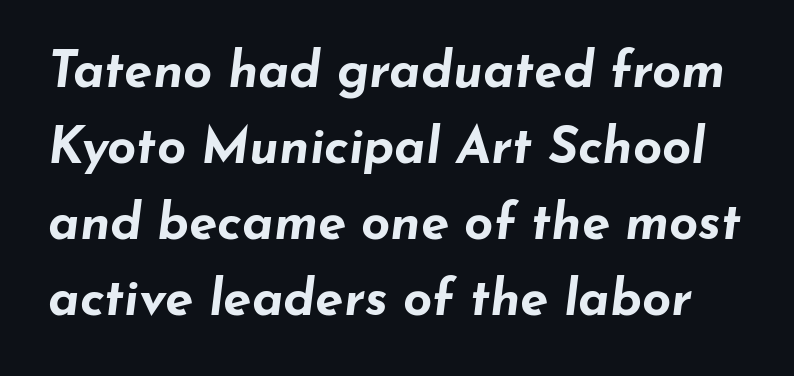
The image shows 51 px bold, wide type, italic (leaning right); set normal line spacing (1.49x), normal letter spacing, not underlined; low stroke contrast and a small x-height.
